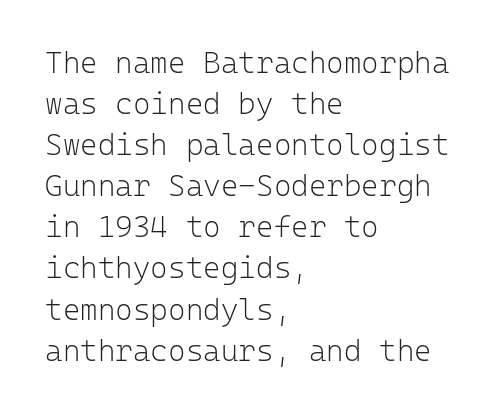
Summary of weight: not heavy and not bold. The type family on display is of the sans-serif kind. Regular leading. The type sits square on the baseline with zero lean. The passage shown is typed in a monospace face where columns stay perfectly aligned. Spacing between characters is what you'd get straight out of the box.
